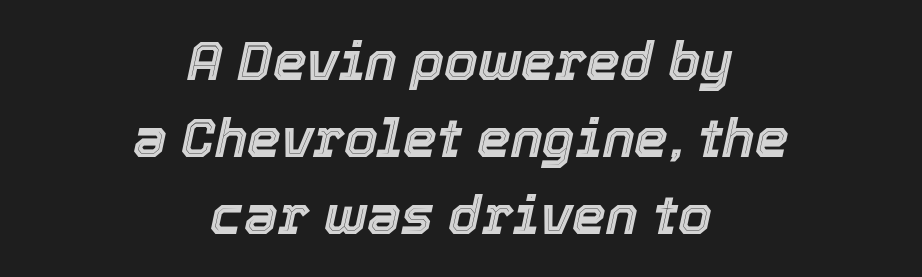
Q: Is the text italic (slanted)? A: Yes, it leans right by about 12 degrees.
Q: Is the text underlined? A: No.
Q: How is the paragraph aligned? A: Centered.
Q: Is the spacing between letters normal or unusually wide? A: Normal.
Q: Is the spacing between lines tight, normal or loose? A: Normal.
Q: Width (condensed, normal, or wide)? A: Normal.
Q: x-height? A: Medium.
Q: Monospaced? A: No.
